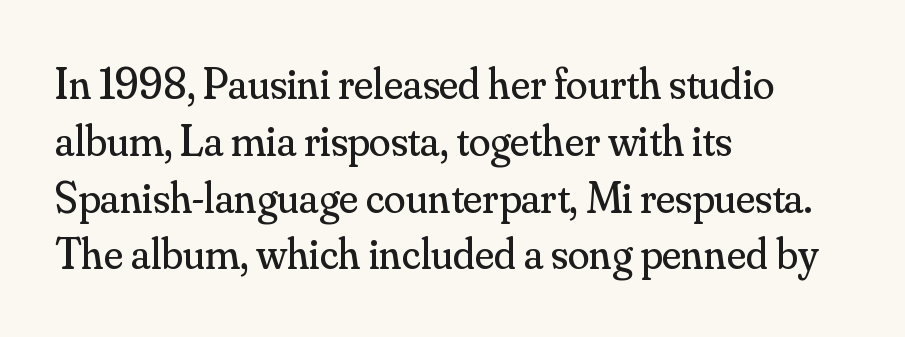
The image shows 44 px regular-weight serif type, upright; set left-aligned, normal line spacing (1.29x), normal letter spacing, not underlined; medium stroke contrast and a small x-height.
